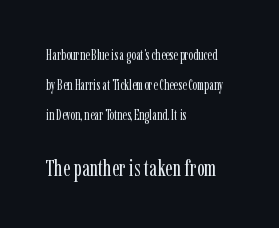
The cut favours lightness, reaching ordinary text weight at its darkest. Reading top to bottom, the characters get bigger at the block break. Check under the words: just untouched page. Nothing unusual about the tracking: characters are spaced as the font intends. Where is the straight margin? On the left.
